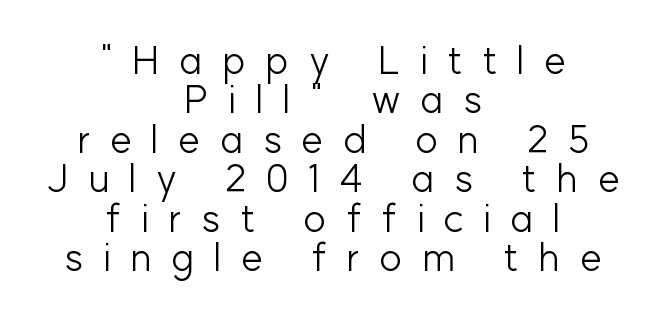
{"serif": "no", "italic": "no", "bold": "no", "weight": "light", "width": "normal", "stroke_contrast": "low", "x_height": "medium", "monospaced": "no", "underline": "no", "align": "center", "line_spacing": "tight", "line_spacing_ratio": 1.01, "letter_spacing": "wide", "letter_spacing_em": 0.5, "glyph_px": 39}
